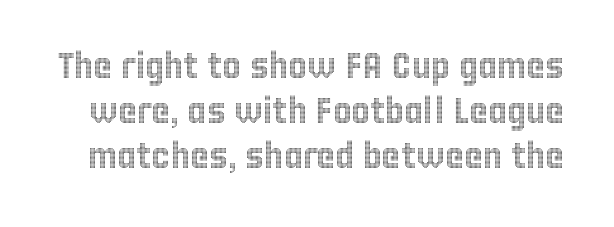
{"italic": "no", "width": "condensed", "x_height": "large", "monospaced": "no", "underline": "no", "line_spacing": "normal", "line_spacing_ratio": 1.25, "letter_spacing": "normal", "letter_spacing_em": 0.0, "glyph_px": 36}
